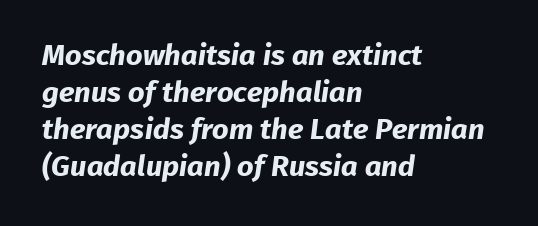
Q: Is the text bold? A: Yes.
Q: Is the typeface a serif or a sans-serif typeface? A: Sans-serif.
Q: Is the text underlined? A: No.
Q: How is the paragraph aligned? A: Left-aligned.
Q: Is the spacing between letters normal or unusually wide? A: Normal.
Q: Is the spacing between lines tight, normal or loose? A: Normal.
Q: Width (condensed, normal, or wide)? A: Normal.
Q: Stroke contrast? A: Low.
Q: x-height? A: Medium.
Q: Monospaced? A: No.
